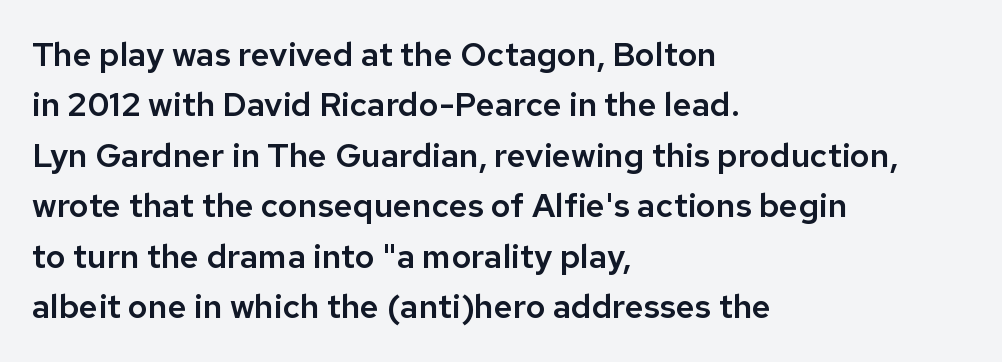
The rendering uses natural spacing where letterforms have individual widths. Honestly, there is no underline to notice here at all. Tracking here is standard; glyphs follow each other at the usual distance. The lettering stays uniformly vertical, giving the passage a roman look. Is there much room between lines? A standard amount, neither cramped nor airy. The lines in this sample share a left origin and differ only in where they stop.
